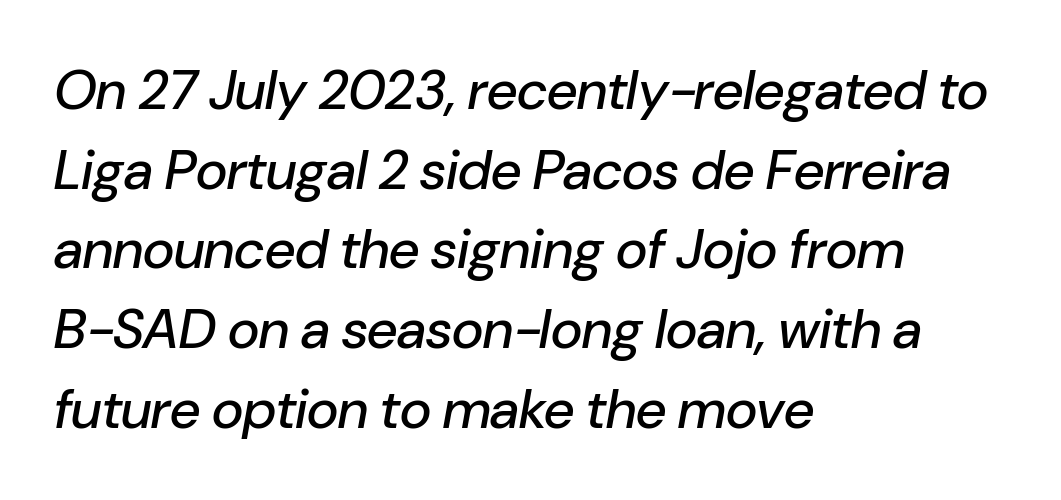
The image shows 55 px text type, italic (leaning right); set left-aligned, normal line spacing (1.45x), normal letter spacing, not underlined; low stroke contrast and a medium x-height.
